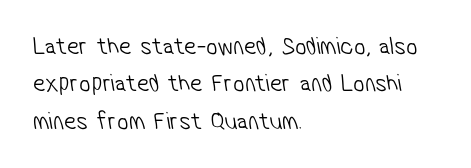
{"bold": "no", "underline": "no", "align": "left", "line_spacing": "normal", "line_spacing_ratio": 1.5, "letter_spacing": "normal", "letter_spacing_em": 0.0, "glyph_px": 25}
